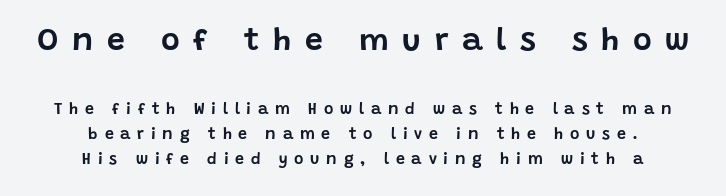
Q: Is the text italic (slanted)? A: No, it is upright.
Q: Is the typeface a serif or a sans-serif typeface? A: Sans-serif.
Q: Is the text underlined? A: No.
Q: How is the paragraph aligned? A: Centered.
Q: Is the spacing between letters normal or unusually wide? A: Unusually wide.
Q: Is the spacing between lines tight, normal or loose? A: Normal.
Q: Which block of text is set in a larger size, the first (top) or the second (bottom)? A: The first (top) one.
Q: Width (condensed, normal, or wide)? A: Normal.
Q: Stroke contrast? A: Low.
Q: x-height? A: Large.
Q: Monospaced? A: No.
